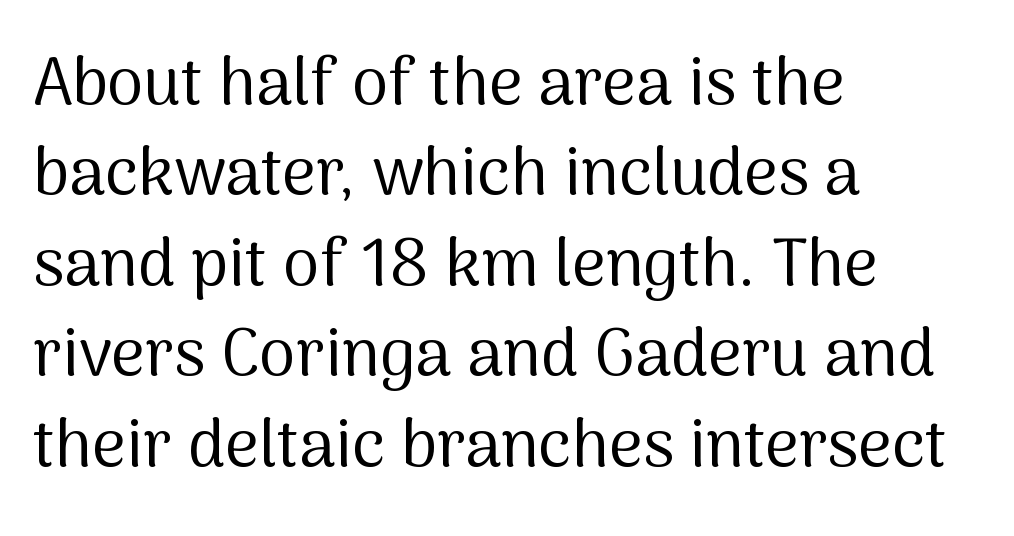
The image shows 66 px regular-weight sans-serif type, upright; set left-aligned, normal line spacing (1.37x), normal letter spacing, not underlined; medium stroke contrast and a medium x-height.
